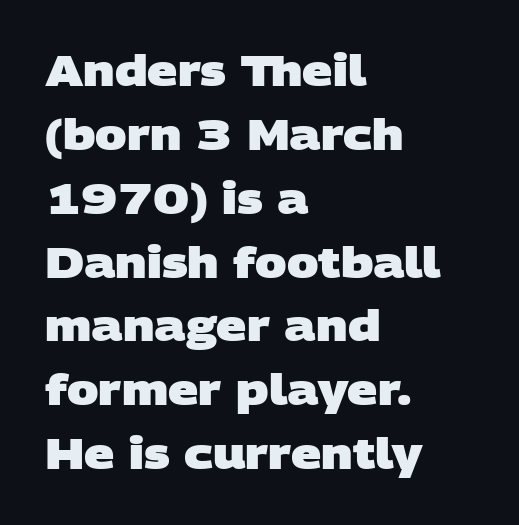
{"serif": "no", "bold": "yes", "weight": "heavy", "width": "wide", "stroke_contrast": "low", "x_height": "large", "monospaced": "no", "underline": "no", "align": "left", "line_spacing": "normal", "line_spacing_ratio": 1.52, "letter_spacing": "normal", "letter_spacing_em": 0.0, "glyph_px": 42}
